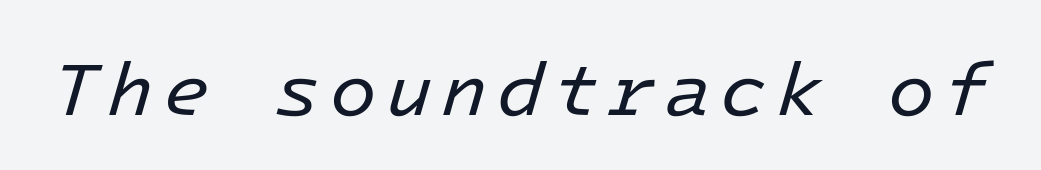
{"italic": "yes", "lean": "right", "slant_degrees": 16, "bold": "no", "weight": "regular", "width": "normal", "stroke_contrast": "low", "x_height": "medium", "monospaced": "yes", "underline": "no", "glyph_px": 76}
